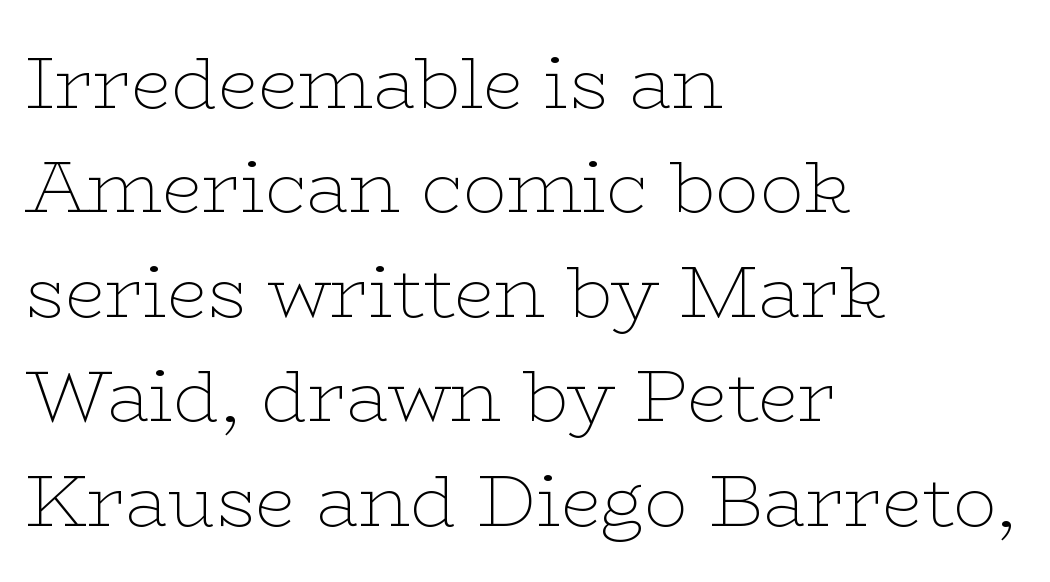
The image shows 73 px thin, wide serif type, upright; set left-aligned, normal line spacing (1.43x), normal letter spacing, not underlined; low stroke contrast and a medium x-height.
